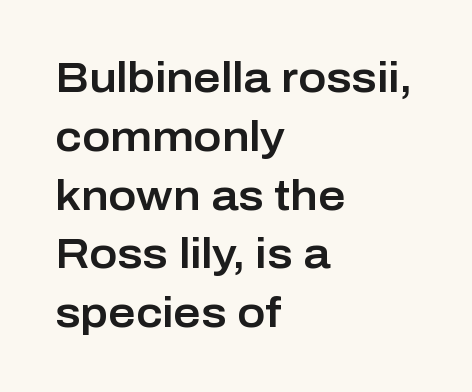
{"serif": "no", "italic": "no", "width": "normal", "stroke_contrast": "low", "x_height": "medium", "monospaced": "no", "underline": "no", "align": "left", "line_spacing": "normal", "line_spacing_ratio": 1.4, "letter_spacing": "normal", "letter_spacing_em": 0.0, "glyph_px": 42}
